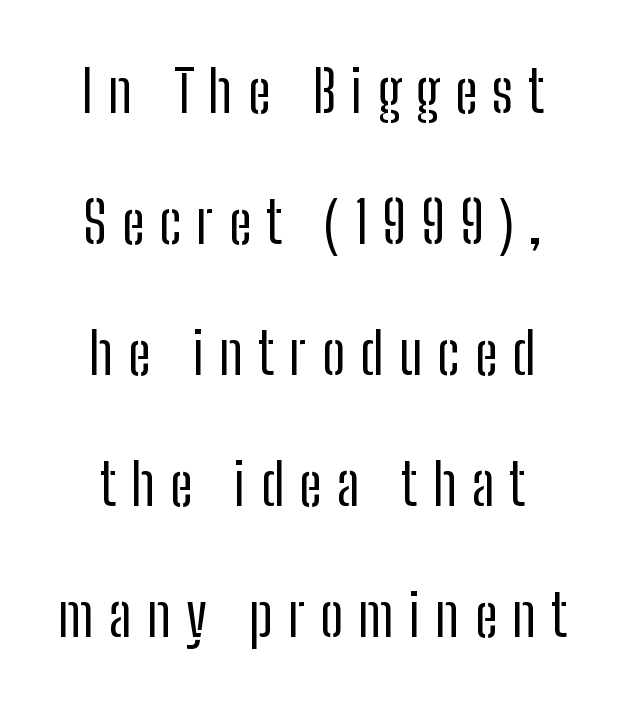
{"serif": "no", "italic": "no", "bold": "no", "weight": "regular", "width": "condensed", "stroke_contrast": "low", "x_height": "medium", "monospaced": "no", "underline": "no", "line_spacing": "loose", "line_spacing_ratio": 2.26, "letter_spacing": "wide", "letter_spacing_em": 0.26, "glyph_px": 58}
